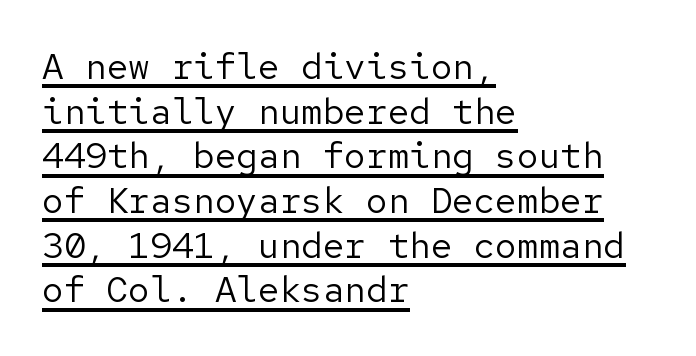
Q: Is the text bold? A: No.
Q: Is the text italic (slanted)? A: No, it is upright.
Q: Is the typeface a serif or a sans-serif typeface? A: Sans-serif.
Q: Is the text underlined? A: Yes.
Q: How is the paragraph aligned? A: Left-aligned.
Q: Is the spacing between letters normal or unusually wide? A: Normal.
Q: Width (condensed, normal, or wide)? A: Normal.
Q: Stroke contrast? A: Low.
Q: x-height? A: Medium.
